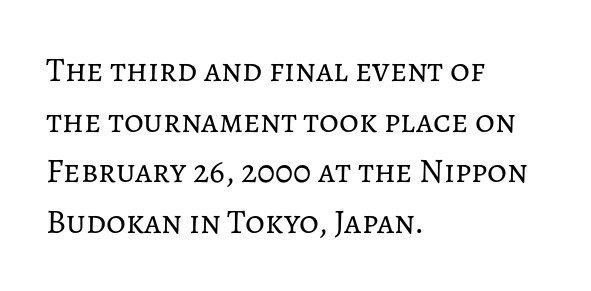
Q: Is the text bold? A: No.
Q: Is the text italic (slanted)? A: No, it is upright.
Q: Is the text underlined? A: No.
Q: How is the paragraph aligned? A: Left-aligned.
Q: Is the spacing between letters normal or unusually wide? A: Normal.
Q: Is the spacing between lines tight, normal or loose? A: Normal.
Q: Width (condensed, normal, or wide)? A: Normal.
Q: Stroke contrast? A: Low.
Q: x-height? A: Medium.
Q: Monospaced? A: No.
